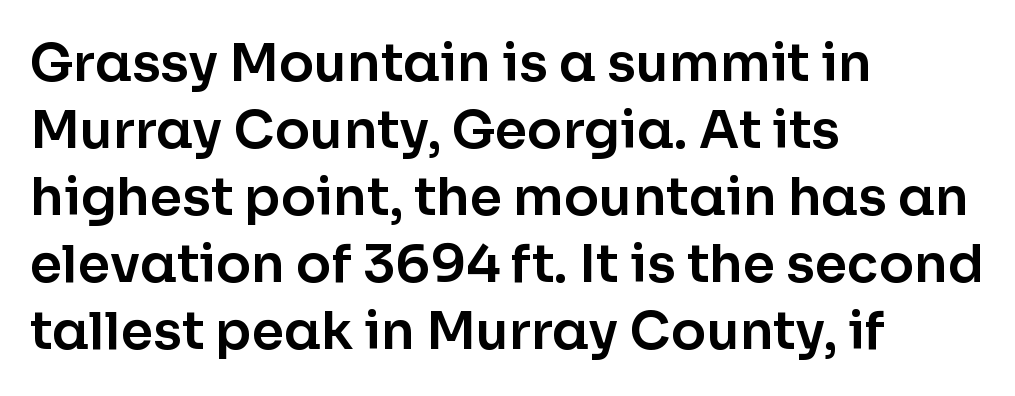
{"serif": "no", "italic": "no", "width": "normal", "stroke_contrast": "low", "x_height": "medium", "monospaced": "no", "underline": "no", "align": "left", "line_spacing": "normal", "line_spacing_ratio": 1.29, "letter_spacing": "normal", "letter_spacing_em": 0.0, "glyph_px": 52}
